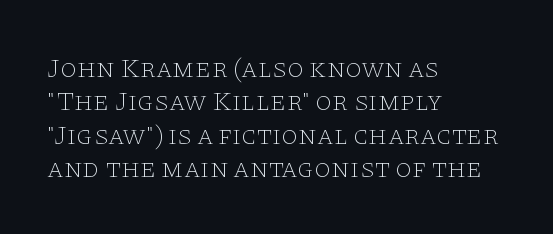
The image shows 27 px text type, upright; set left-aligned, line spacing 1.24x, normal letter spacing, not underlined.
